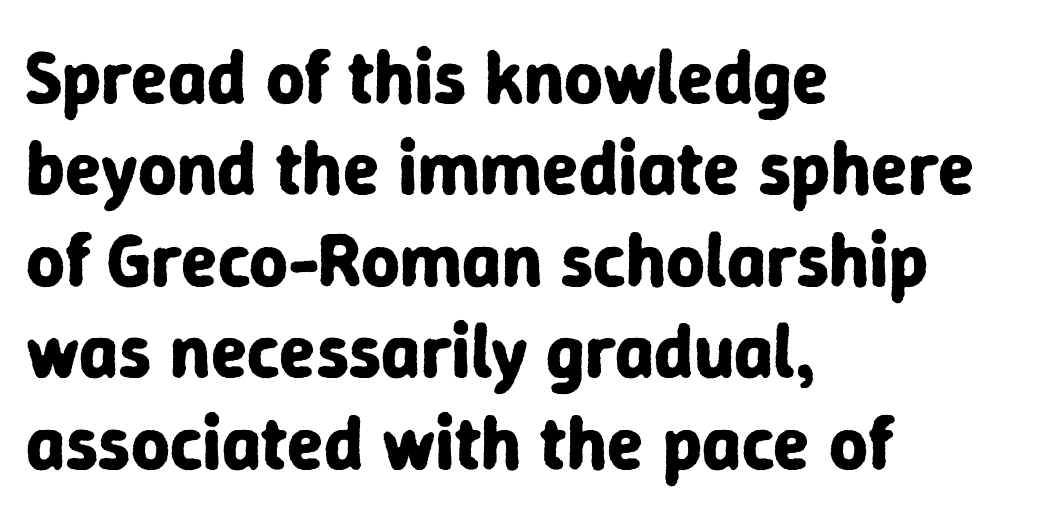
The passage shown is typed in a proportional face where columns would drift. Look at the tracking — it's just the regular setting, nothing added. Posture: upright roman. Observe the absence of serifs on each vertical stroke in this sample.
